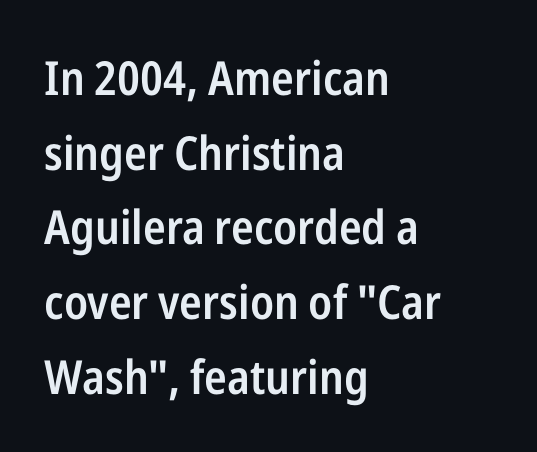
The image shows 47 px semibold, condensed sans-serif type, upright; set left-aligned, normal line spacing (1.59x), normal letter spacing, not underlined; low stroke contrast and a medium x-height.
